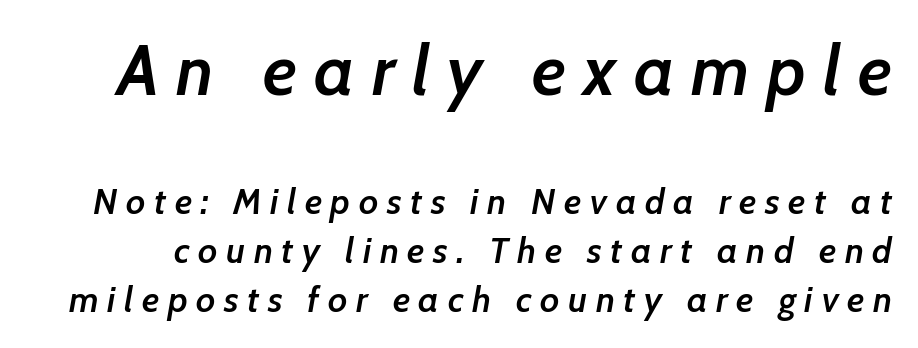
This sample has the flowing, uneven cadence of proportional lettering. In terms of leading, this rendering sits right in the middle. Italic: yes, the glyphs are oblique. Between one letter and the next there's a generous, obvious gap.
